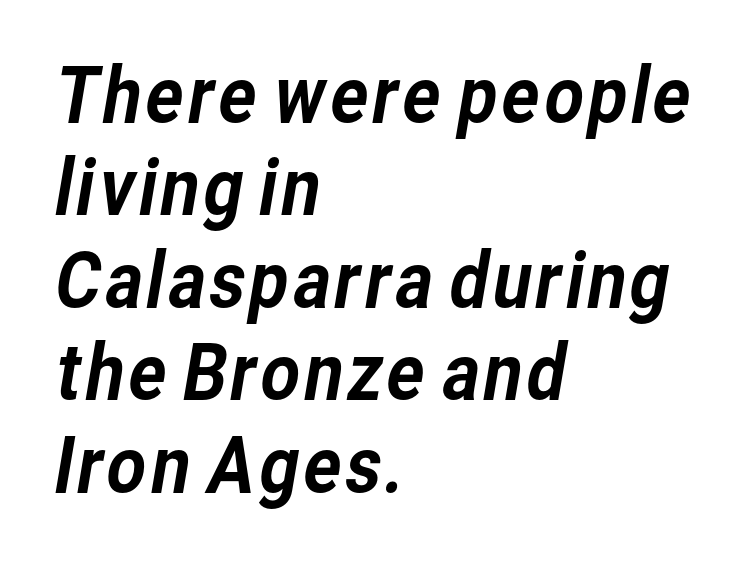
{"serif": "no", "width": "normal", "stroke_contrast": "low", "x_height": "medium", "monospaced": "no", "underline": "no", "align": "left", "line_spacing_ratio": 1.2, "letter_spacing": "normal", "letter_spacing_em": 0.0, "glyph_px": 77}
